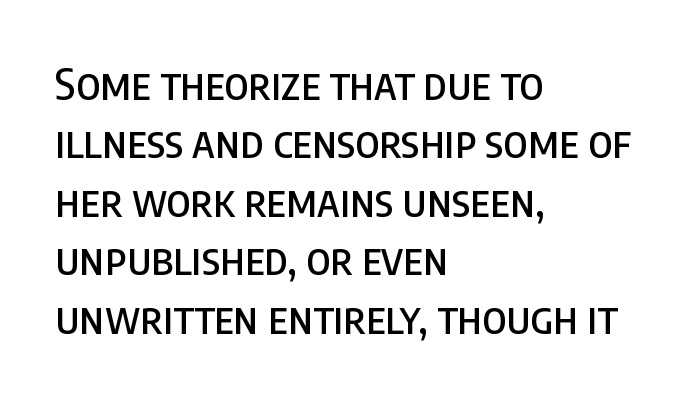
The image shows 43 px condensed sans-serif type, upright; set left-aligned, normal line spacing (1.36x), normal letter spacing, not underlined; low stroke contrast and a large x-height.
